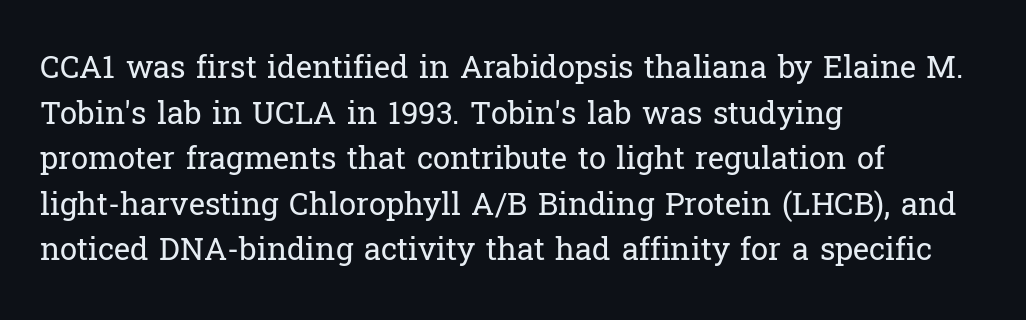
The image shows 31 px regular-weight serif type, upright; set left-aligned, normal line spacing (1.47x), normal letter spacing, not underlined; low stroke contrast and a medium x-height.
